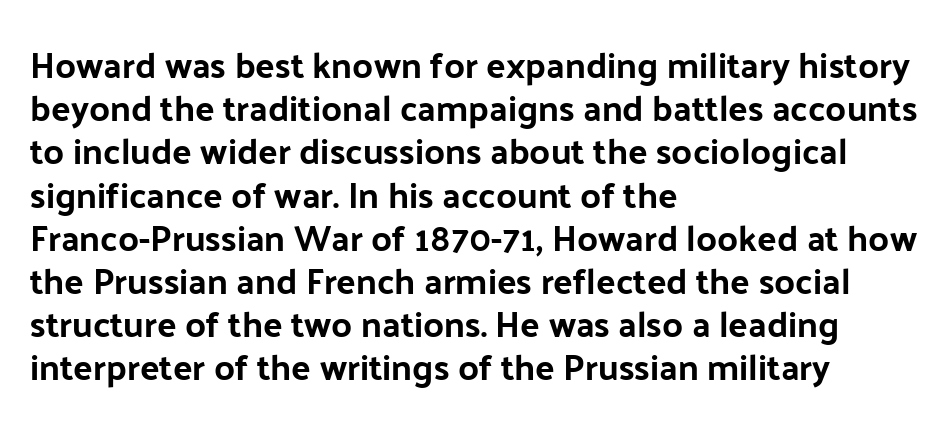
This is sans-serif lettering, the kind often seen on screens and signage. The letters advance in unequal steps, a hallmark of proportional type. The zone under the glyphs is completely vacant. Rendered with straight, roman letterforms. Layout note: lines flush left.
